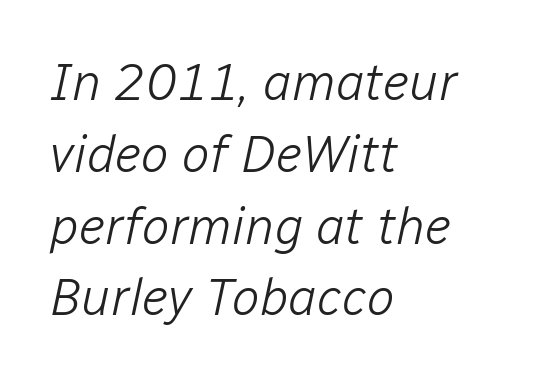
The image shows 52 px light type, italic (leaning right); set left-aligned, normal line spacing (1.38x), normal letter spacing, not underlined; low stroke contrast and a medium x-height.
